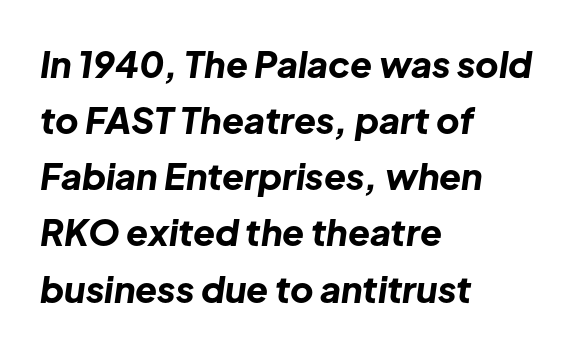
The image shows 36 px bold type, italic (leaning right); set left-aligned, normal line spacing (1.56x), normal letter spacing, not underlined; low stroke contrast and a medium x-height.
